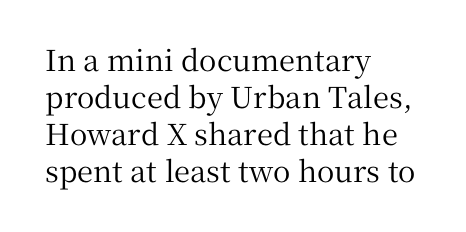
{"serif": "yes", "italic": "no", "width": "normal", "stroke_contrast": "medium", "x_height": "medium", "monospaced": "no", "underline": "no", "align": "left", "line_spacing": "normal", "line_spacing_ratio": 1.28, "letter_spacing": "normal", "letter_spacing_em": 0.0, "glyph_px": 29}
